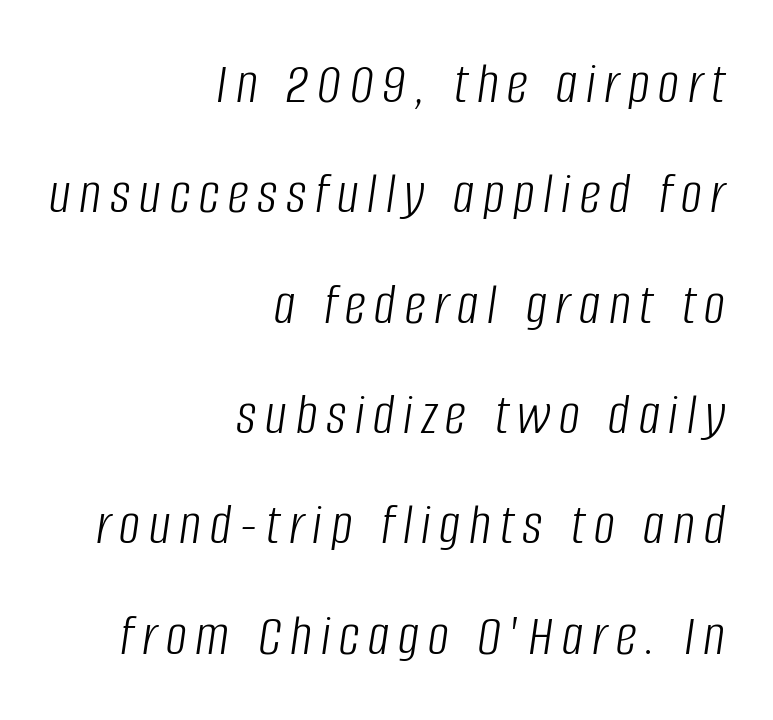
The image shows 59 px light, condensed type, italic (leaning right); set right-aligned, line spacing 1.87x, not underlined; low stroke contrast and a large x-height.
